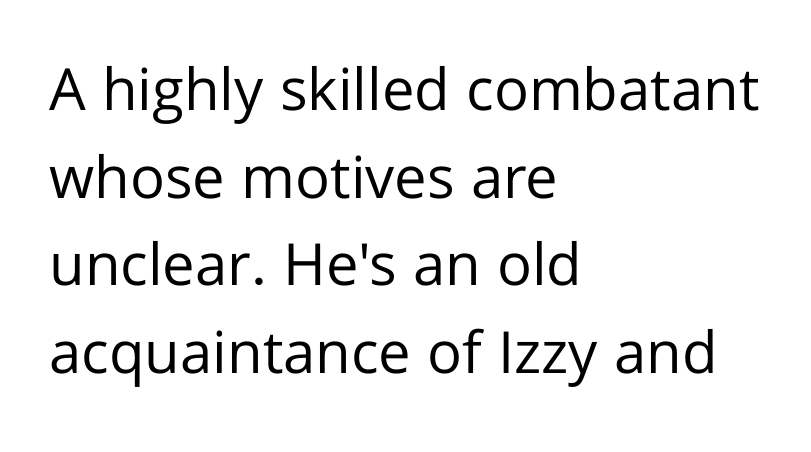
{"serif": "no", "italic": "no", "bold": "no", "weight": "regular", "width": "normal", "stroke_contrast": "low", "x_height": "medium", "monospaced": "no", "underline": "no", "align": "left", "line_spacing": "normal", "line_spacing_ratio": 1.51, "letter_spacing": "normal", "letter_spacing_em": 0.0, "glyph_px": 58}
